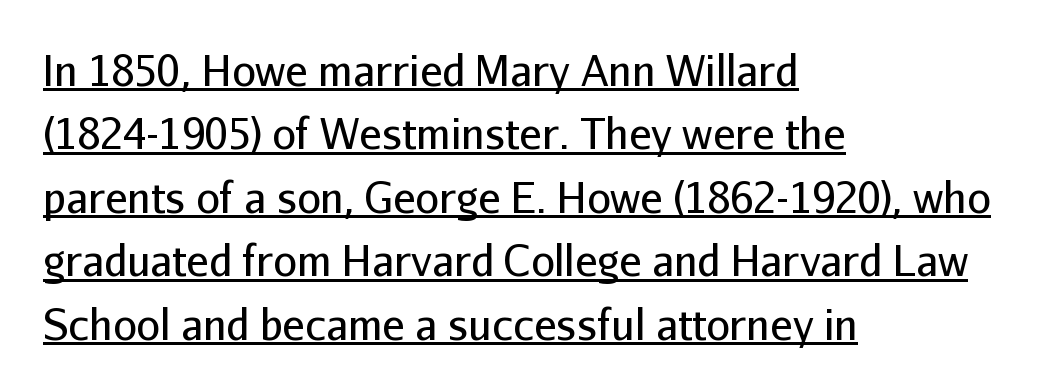
Each line of the rendering has a horizontal stroke beneath the glyphs. Characters remain perfectly vertical along every line. Letterform terminals end flat and unadorned throughout the passage. Rows of type keep a routine distance in the vertical direction.
